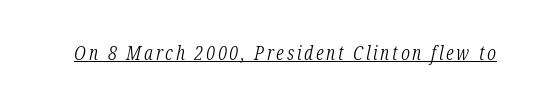
{"italic": "yes", "lean": "right", "slant_degrees": 12, "bold": "no", "underline": "yes", "glyph_px": 20}
